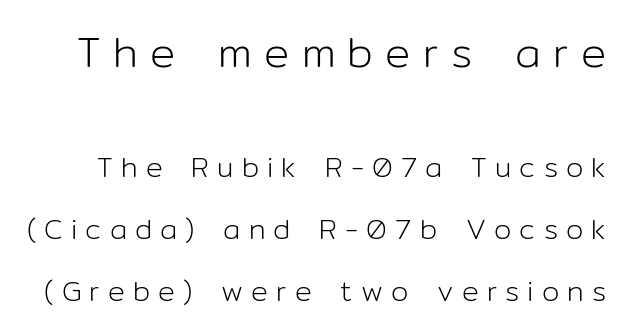
Q: Is the text bold? A: No.
Q: Is the text italic (slanted)? A: No, it is upright.
Q: Is the typeface a serif or a sans-serif typeface? A: Sans-serif.
Q: Is the text underlined? A: No.
Q: Is the spacing between letters normal or unusually wide? A: Unusually wide.
Q: Is the spacing between lines tight, normal or loose? A: Loose.
Q: Which block of text is set in a larger size, the first (top) or the second (bottom)? A: The first (top) one.
Q: Width (condensed, normal, or wide)? A: Normal.
Q: Stroke contrast? A: Low.
Q: x-height? A: Medium.
Q: Monospaced? A: No.
